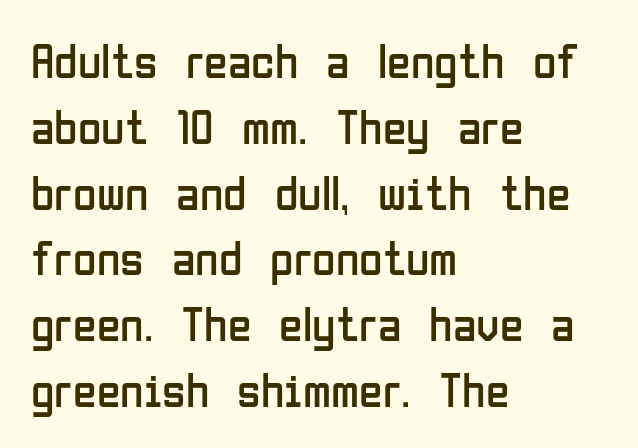
Q: Is the text bold? A: No.
Q: Is the text italic (slanted)? A: No, it is upright.
Q: Is the typeface a serif or a sans-serif typeface? A: Sans-serif.
Q: Is the text underlined? A: No.
Q: How is the paragraph aligned? A: Left-aligned.
Q: Is the spacing between letters normal or unusually wide? A: Normal.
Q: Is the spacing between lines tight, normal or loose? A: Normal.
Q: Width (condensed, normal, or wide)? A: Condensed.
Q: Stroke contrast? A: Low.
Q: x-height? A: Medium.
Q: Monospaced? A: No.
